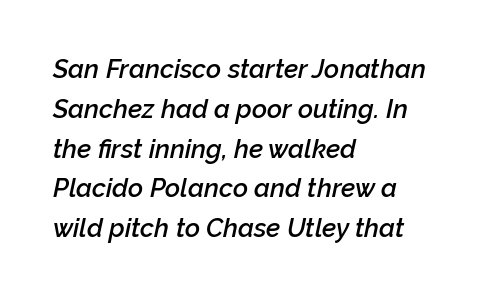
The image shows 26 px text type, italic (leaning right); set left-aligned, normal line spacing (1.53x), normal letter spacing, not underlined.
